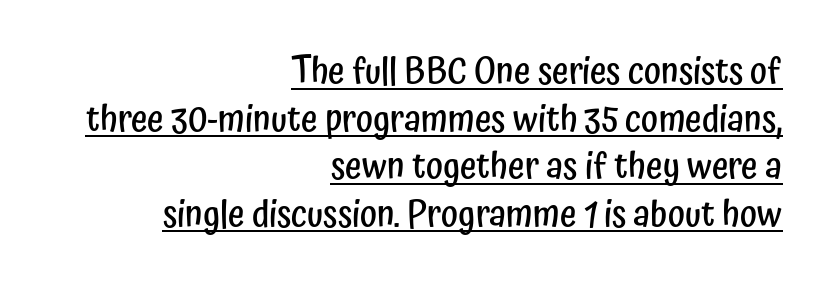
Slightly chunky letters — semibold, I'd say, not full bold. Type style note: lacks serifs. Each letter keeps its own natural width here, so spacing adapts to shape. These characters rest on top of a visible drawn line. Honestly, the row spacing looks completely unremarkable.
